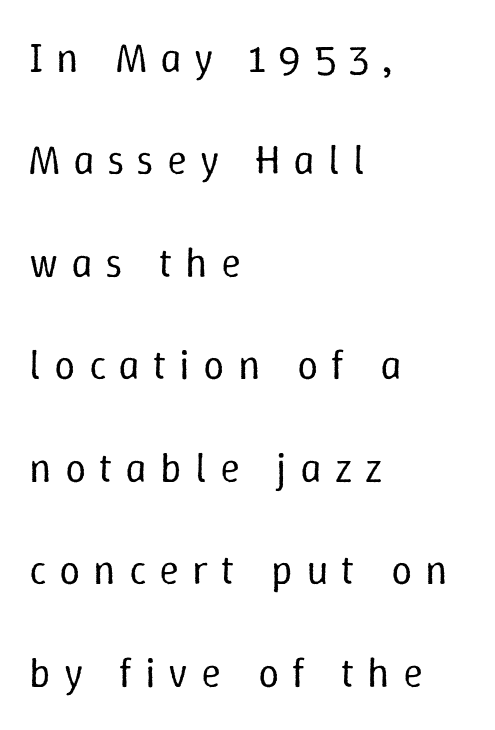
Ink coverage per letter is moderate at most. All the whitespace from short lines collects on the right. Do the characters align in a grid? No, the font is proportional. This rendering widens character spacing well past its baseline value.
